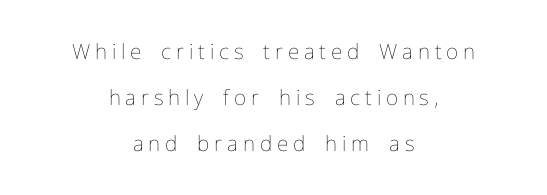
The image shows 21 px text type, upright; set centered, loose line spacing (2.19x), unusually wide letter spacing (+0.23 em), not underlined.
